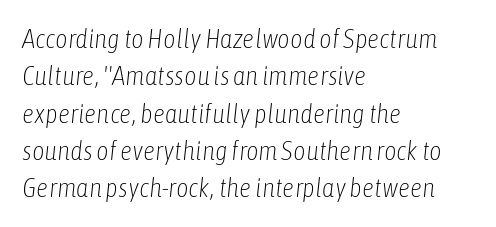
Nobody touched the tracking dial on this one. A typesetter would mark this as italic. Is there much room between lines? A standard amount, neither cramped nor airy. Weight: regular or lighter. The string is rendered with underlining switched off. The lines are quadded left.
